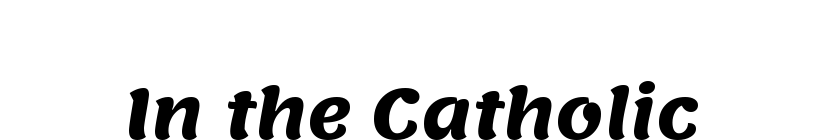
The rendering uses a bold face; every stroke is thick and dark. The face used here is proportionally spaced, like ordinary book or web type. Note: no serifs on the glyphs. Characters follow at the spacing the type designer built in. Words float on clear page, feet unadorned.
